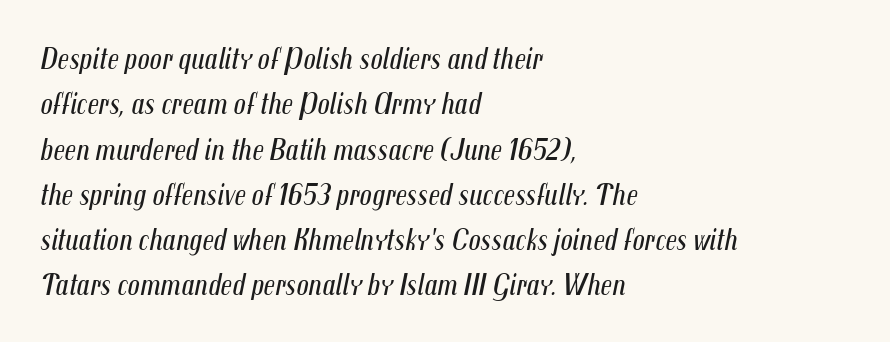
Horizontal alignment here is leftward, the default for most running prose. A clean baseline with only descenders dipping below it. Here the designer chose a conventional face with non-uniform glyph widths. Each stroke keeps to a modest, everyday thickness or less. The axis of the letterforms is tilted away from vertical. Notice how descenders clear the ascenders below comfortably — that's standard leading.
